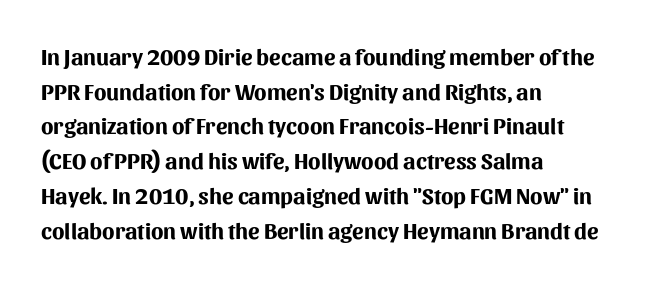
{"italic": "no", "bold": "yes", "underline": "no", "align": "left", "line_spacing": "normal", "line_spacing_ratio": 1.51, "letter_spacing": "normal", "letter_spacing_em": 0.0, "glyph_px": 23}
